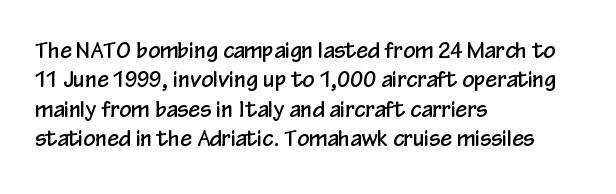
If you drew a ruler down the left edge, every line would touch it. The foot of each line stays bare and open. What's the leading like? Ordinary, nothing unusual. The axis of the letterforms is exactly vertical. Observe the ordinary spacing: letters are neighbours, not strangers.
